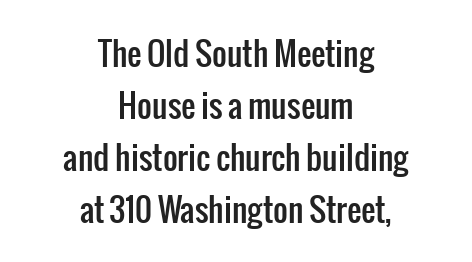
{"serif": "no", "italic": "no", "width": "condensed", "stroke_contrast": "low", "x_height": "medium", "monospaced": "no", "underline": "no", "align": "center", "line_spacing": "normal", "line_spacing_ratio": 1.62, "letter_spacing": "normal", "letter_spacing_em": 0.0, "glyph_px": 32}
